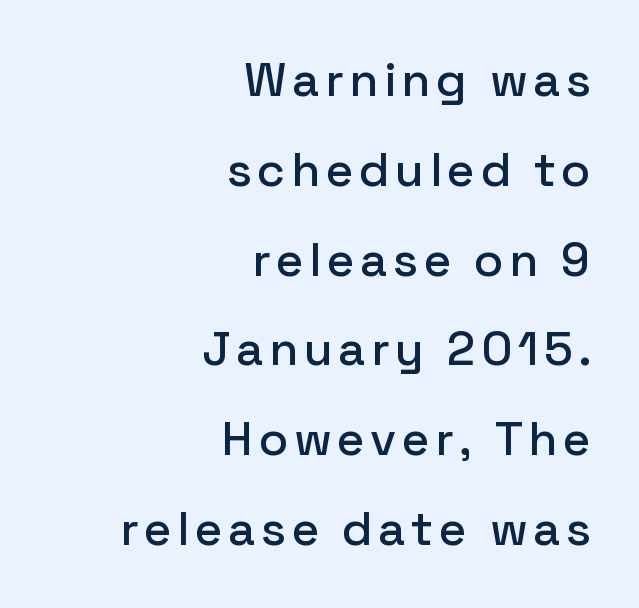
Q: Is the text italic (slanted)? A: No, it is upright.
Q: Is the typeface a serif or a sans-serif typeface? A: Sans-serif.
Q: Is the text underlined? A: No.
Q: How is the paragraph aligned? A: Right-aligned.
Q: Width (condensed, normal, or wide)? A: Normal.
Q: Stroke contrast? A: Low.
Q: x-height? A: Medium.
Q: Monospaced? A: No.
